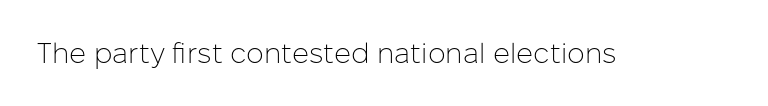
The letters stand straight up with perfectly vertical stems. Decoration check: the copy has no underline. Weight: not bold — regular or lighter. Letter spacing: default.
